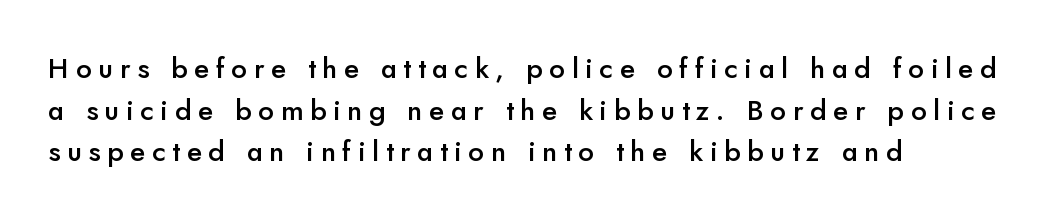
The image shows 28 px semibold sans-serif type, upright; set left-aligned, normal line spacing (1.49x), unusually wide letter spacing (+0.24 em), not underlined; low stroke contrast and a small x-height.
